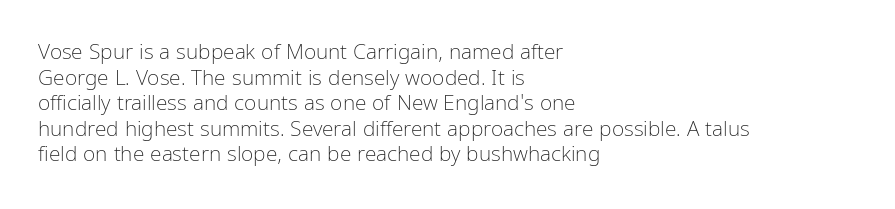
The image shows 21 px text type, upright; set left-aligned, line spacing 1.22x, normal letter spacing, not underlined.
